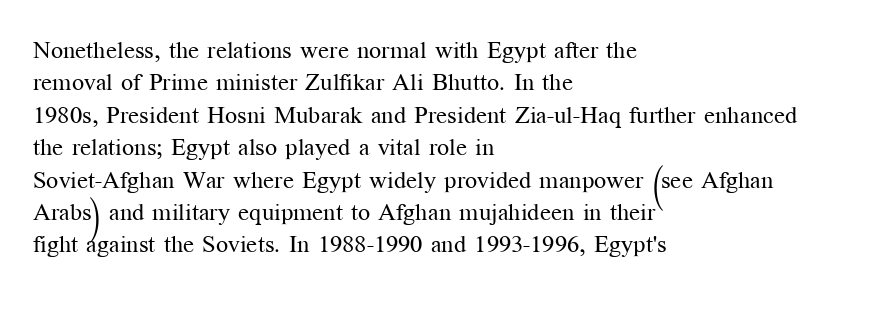
The typesetter chose a ragged-right arrangement here. In terms of letterspacing, this is plain default setting. Descenders hang freely into open space. A typesetter would call this leading conventional body-copy spacing. Stems and bowls with no extra thickness — not bold.
